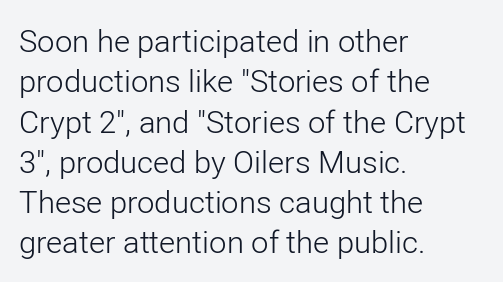
{"serif": "no", "italic": "no", "bold": "no", "weight": "light", "width": "normal", "stroke_contrast": "low", "x_height": "medium", "monospaced": "no", "underline": "no", "align": "left", "line_spacing": "normal", "line_spacing_ratio": 1.3, "letter_spacing": "normal", "letter_spacing_em": 0.0, "glyph_px": 31}
